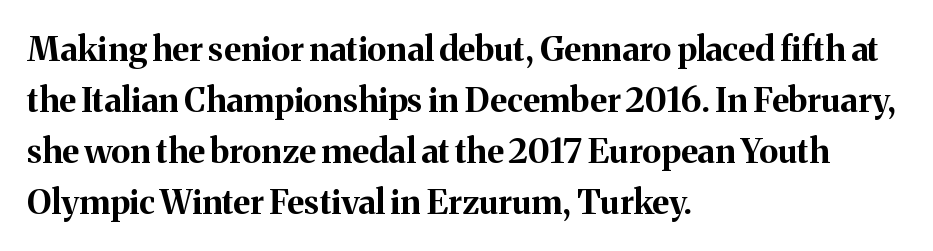
The image shows 34 px bold serif type, upright; set left-aligned, normal line spacing (1.5x), normal letter spacing, not underlined; medium stroke contrast and a medium x-height.
